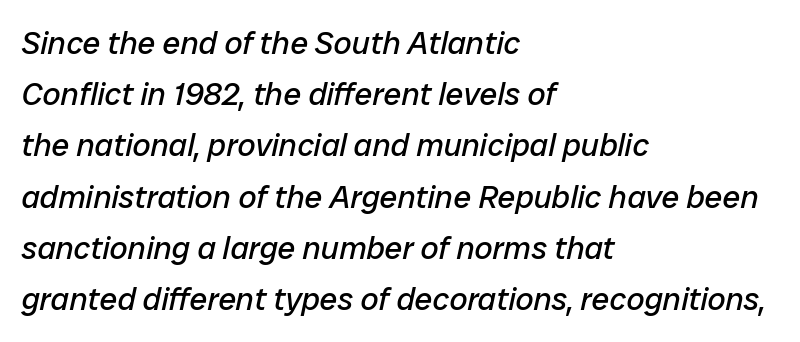
Q: Is the text bold? A: No.
Q: Is the text italic (slanted)? A: Yes, it leans right by about 12 degrees.
Q: Is the text underlined? A: No.
Q: How is the paragraph aligned? A: Left-aligned.
Q: Is the spacing between letters normal or unusually wide? A: Normal.
Q: Is the spacing between lines tight, normal or loose? A: Normal.
Q: Width (condensed, normal, or wide)? A: Normal.
Q: Stroke contrast? A: Low.
Q: x-height? A: Medium.
Q: Monospaced? A: No.
